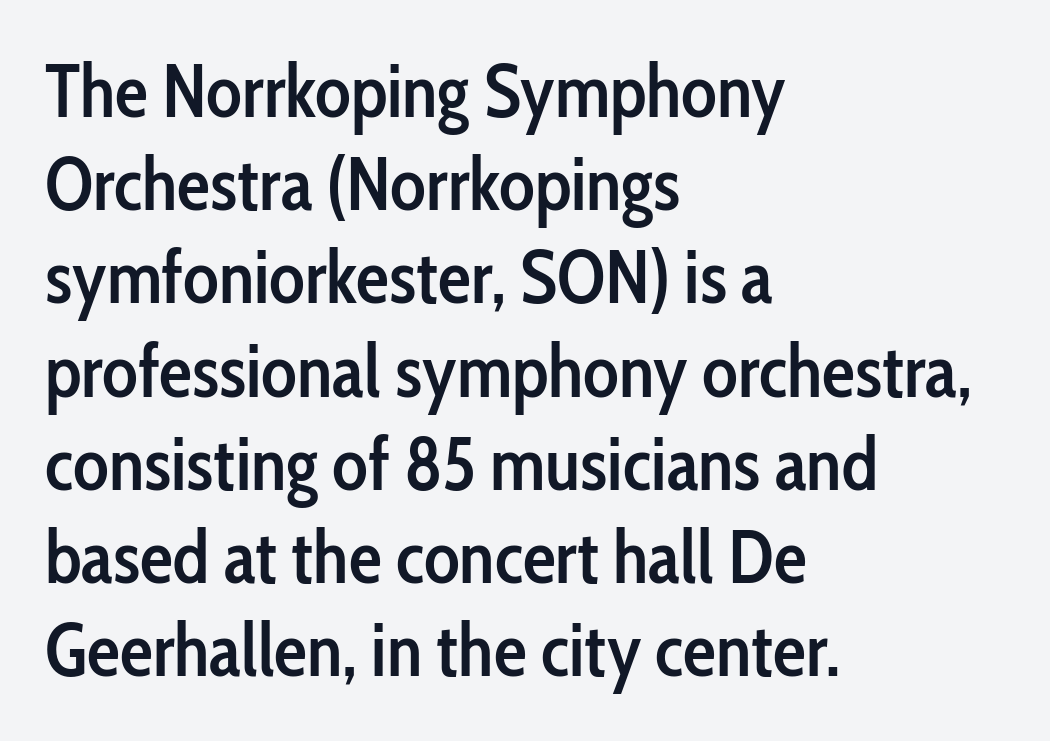
The image shows 74 px semibold, condensed sans-serif type, upright; set left-aligned, normal line spacing (1.26x), normal letter spacing, not underlined; low stroke contrast and a medium x-height.
